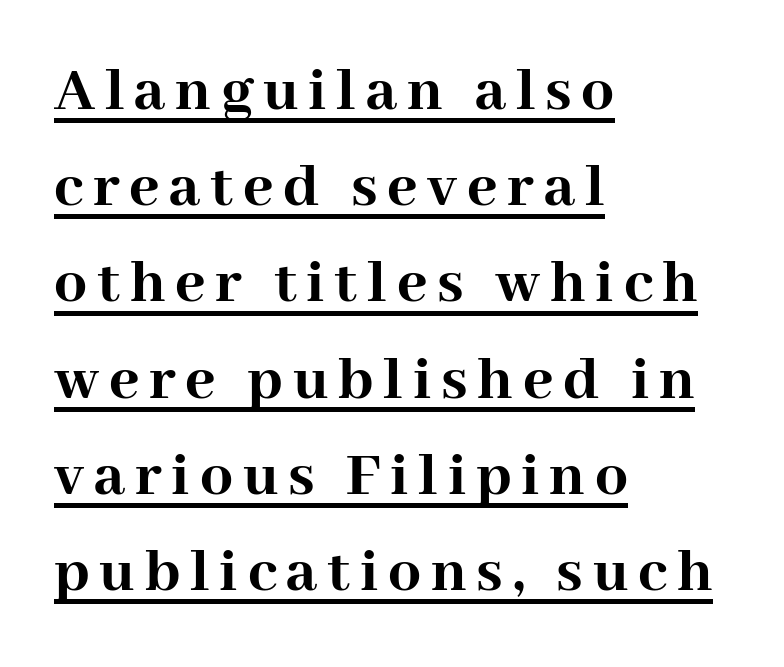
Q: Is the text bold? A: Yes.
Q: Is the text italic (slanted)? A: No, it is upright.
Q: Is the typeface a serif or a sans-serif typeface? A: Serif.
Q: Is the text underlined? A: Yes.
Q: How is the paragraph aligned? A: Left-aligned.
Q: Is the spacing between lines tight, normal or loose? A: Normal.
Q: Width (condensed, normal, or wide)? A: Normal.
Q: Stroke contrast? A: High.
Q: x-height? A: Medium.
Q: Monospaced? A: No.
